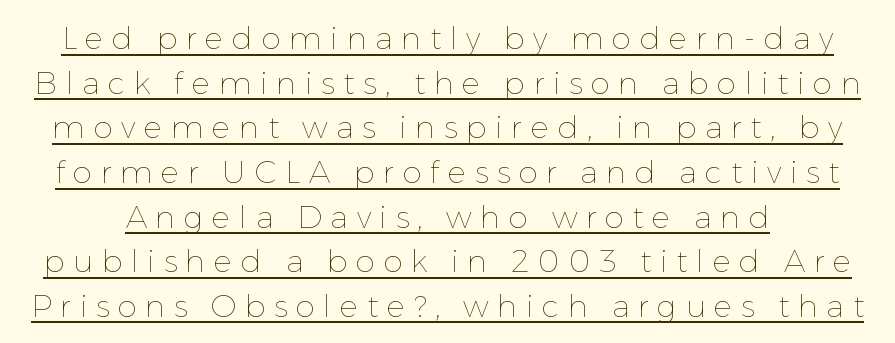
The image shows 31 px thin type, upright; set normal line spacing (1.44x), unusually wide letter spacing (+0.28 em), underlined; low stroke contrast and a medium x-height.
